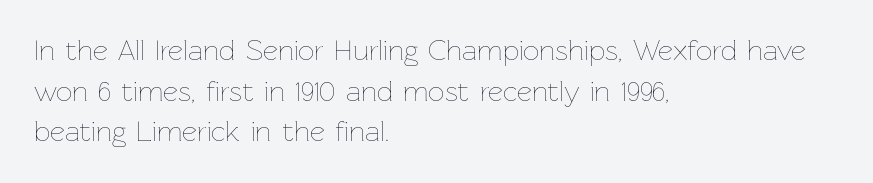
Q: Is the text bold? A: No.
Q: Is the text italic (slanted)? A: No, it is upright.
Q: Is the text underlined? A: No.
Q: How is the paragraph aligned? A: Left-aligned.
Q: Is the spacing between letters normal or unusually wide? A: Normal.
Q: Is the spacing between lines tight, normal or loose? A: Normal.
Q: Width (condensed, normal, or wide)? A: Normal.
Q: Stroke contrast? A: Low.
Q: x-height? A: Medium.
Q: Monospaced? A: No.
